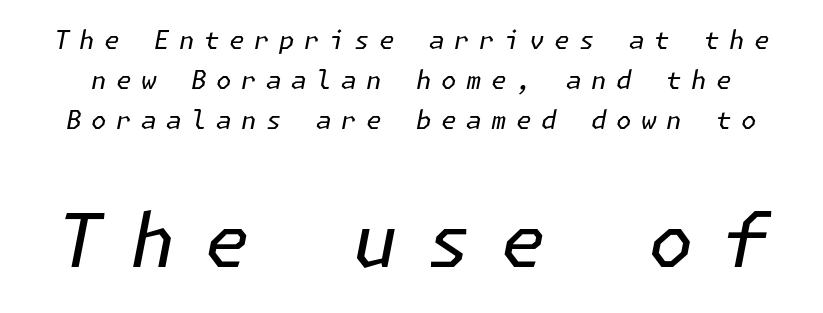
If you measured baseline to baseline, you'd find a middling distance. Observe the wide spacing: letters keep a clear distance from each other. Two sizes are in play, and the larger belongs to the second block. No chunkiness to these letters — they're not bold. Quick note: underline off. Style check: oblique.
